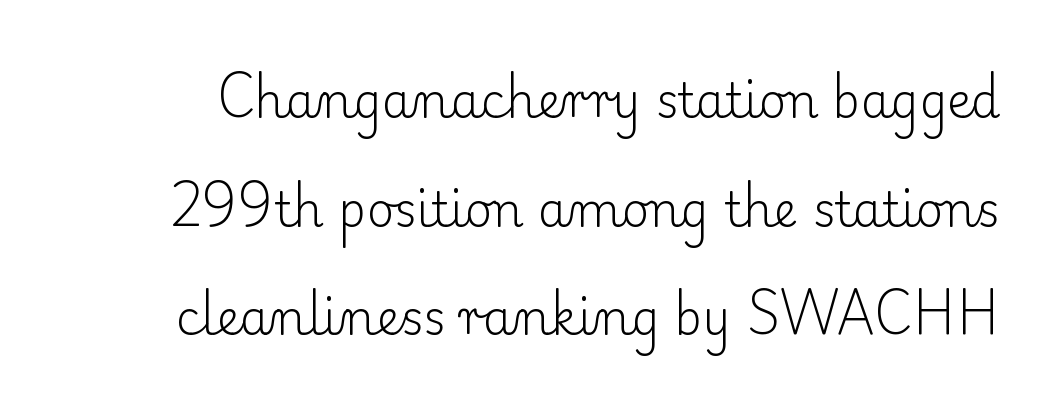
The image shows 47 px light type, upright; set loose line spacing (2.31x), normal letter spacing, not underlined; low stroke contrast and a small x-height.
